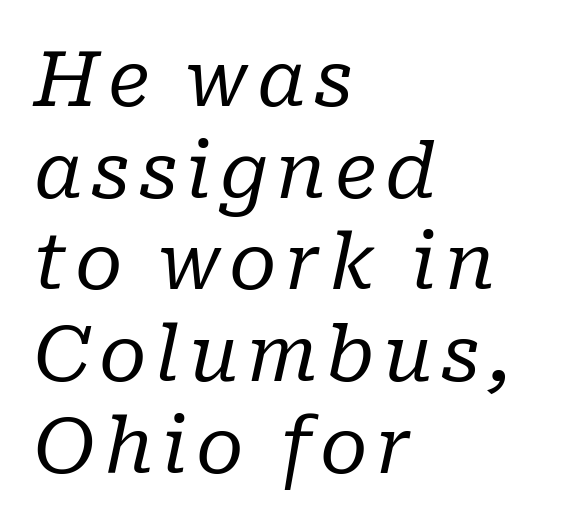
The image shows 77 px regular-weight serif type, italic (leaning right); set left-aligned, line spacing 1.19x, not underlined; low stroke contrast and a medium x-height.
